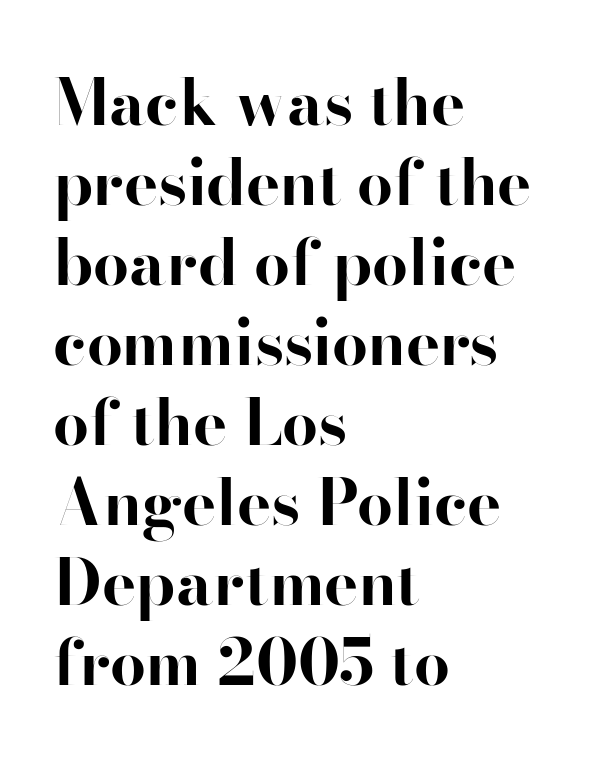
{"serif": "no", "italic": "no", "bold": "yes", "weight": "bold", "width": "normal", "stroke_contrast": "high", "x_height": "small", "monospaced": "no", "underline": "no", "align": "left", "line_spacing": "normal", "line_spacing_ratio": 1.25, "letter_spacing": "normal", "letter_spacing_em": 0.0, "glyph_px": 64}
